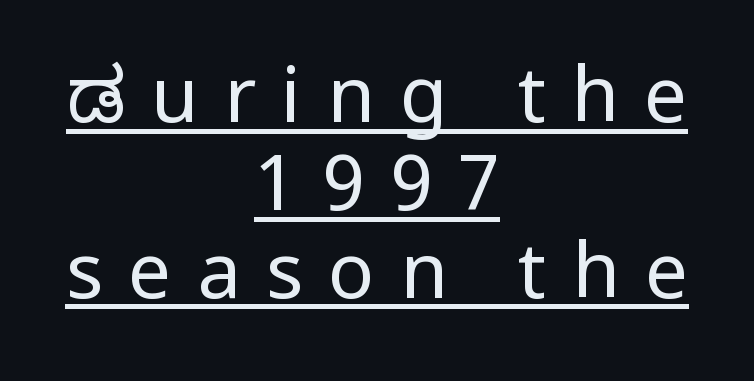
Layout note: lines centered. Does the type have serifs? No, each stem ends abruptly. Note the varied advance widths — an 'i' is clearly narrower than an 'm'. Posture: vertical. Each word looks stretched out because of the extra space between its letters.
